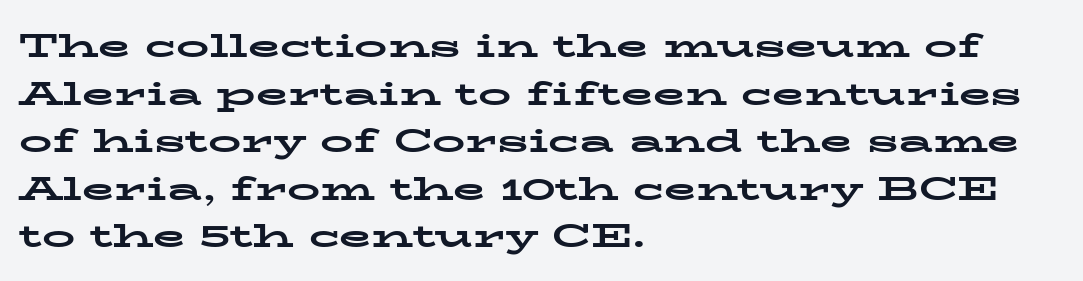
{"serif": "yes", "italic": "no", "bold": "yes", "weight": "bold", "width": "wide", "stroke_contrast": "low", "x_height": "medium", "monospaced": "no", "underline": "no", "align": "left", "line_spacing": "normal", "line_spacing_ratio": 1.44, "letter_spacing": "normal", "letter_spacing_em": 0.0, "glyph_px": 33}
